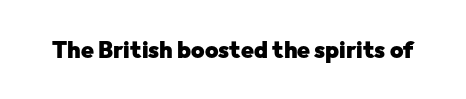
{"italic": "no", "bold": "yes", "underline": "no", "letter_spacing": "normal", "letter_spacing_em": 0.0, "glyph_px": 23}
